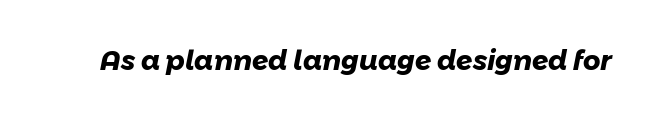
Thick stems and heavy bowls — unmistakably bold. The specimen omits any rule beneath the text block's lines. How are the letters spaced? Ordinarily, with no added tracking.
